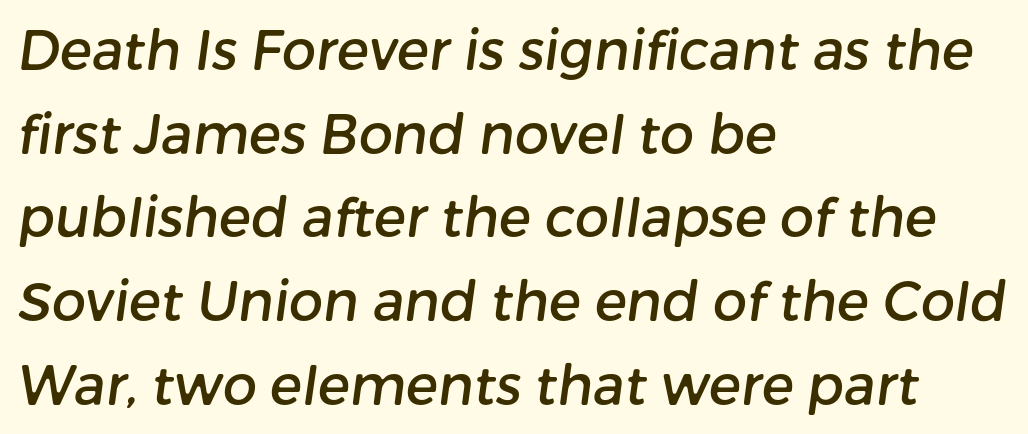
The rendering uses a moderate line-height, typical for paragraphs. The letterforms sit shoulder to shoulder at normal distance. The ragged edge is on the right, which tells us the setting is flush left. Serif or sans? Sans — the stroke terminals are bare. Plain, unruled lines of type.
